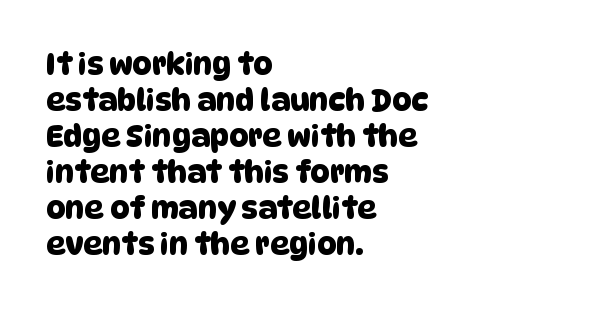
Q: Is the typeface a serif or a sans-serif typeface? A: Sans-serif.
Q: Is the text underlined? A: No.
Q: How is the paragraph aligned? A: Left-aligned.
Q: Is the spacing between letters normal or unusually wide? A: Normal.
Q: Width (condensed, normal, or wide)? A: Normal.
Q: Stroke contrast? A: Low.
Q: x-height? A: Large.
Q: Monospaced? A: No.
